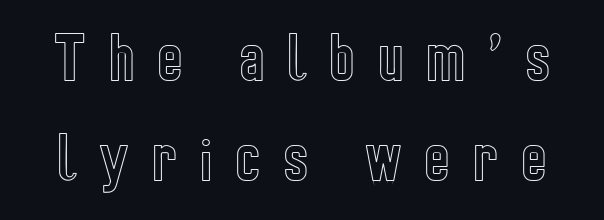
The zone under the glyphs is completely vacant. Each letter keeps its own natural width here, so spacing adapts to shape. Tall strokes in this sample are plumb rather than angled. The tracking reads as deliberately expanded to a designer's eye.
